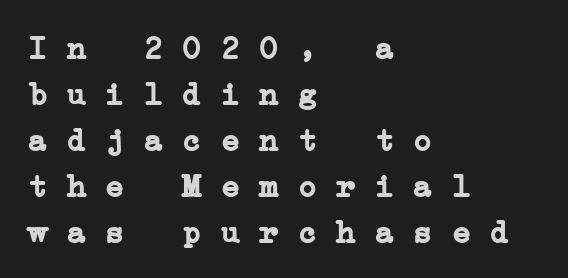
Looks like terminal output: every glyph gets an equal slot. Spacing between characters is what you'd get straight out of the box. The glyphs have the mass of a bold cut. In terms of letterform style, serifs are clearly present. Notice how descenders clear the ascenders below comfortably — that's standard leading.
